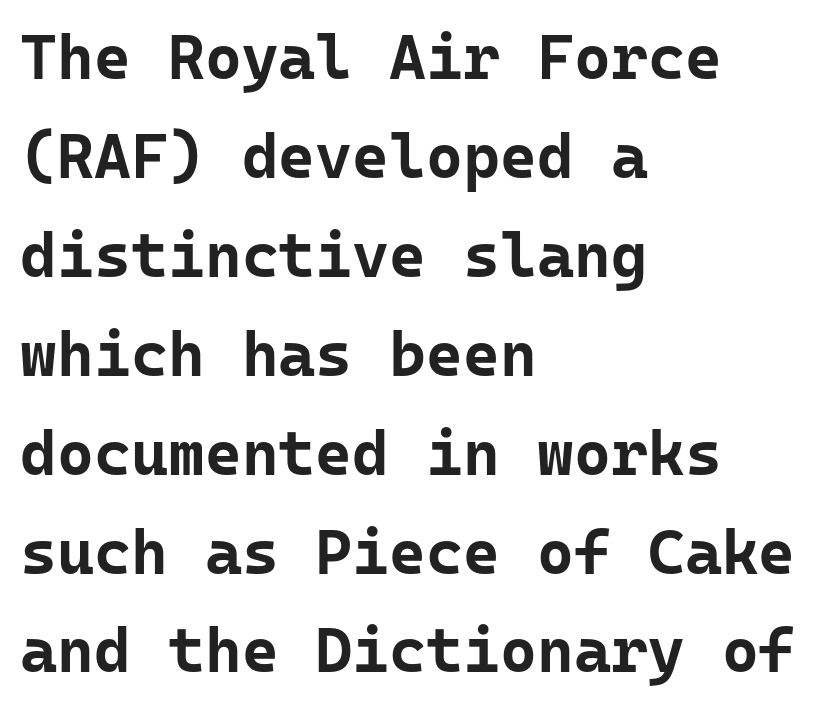
The letters are bold, with thick, heavy strokes. The type is set solid horizontally, with unmodified tracking. The paragraph shown leans on its left margin. Letters rest on an invisible, unmarked baseline.
